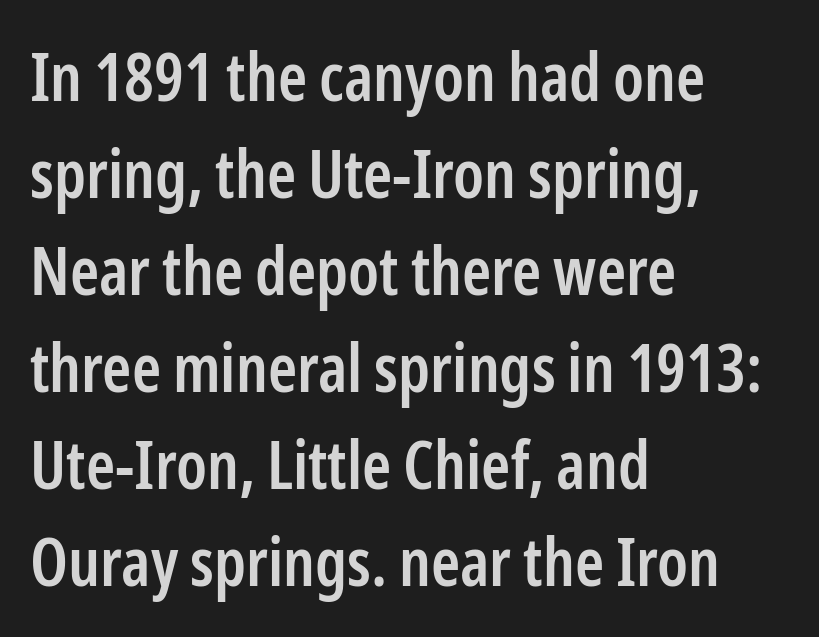
{"serif": "no", "italic": "no", "bold": "semi", "weight": "semibold", "width": "condensed", "stroke_contrast": "low", "x_height": "medium", "monospaced": "no", "underline": "no", "align": "left", "line_spacing": "normal", "line_spacing_ratio": 1.47, "letter_spacing": "normal", "letter_spacing_em": 0.0, "glyph_px": 66}
